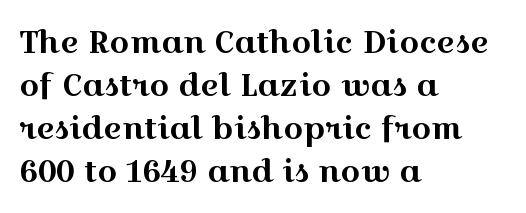
Q: Is the text italic (slanted)? A: No, it is upright.
Q: Is the typeface a serif or a sans-serif typeface? A: Serif.
Q: Is the text underlined? A: No.
Q: How is the paragraph aligned? A: Left-aligned.
Q: Is the spacing between letters normal or unusually wide? A: Normal.
Q: Is the spacing between lines tight, normal or loose? A: Normal.
Q: Width (condensed, normal, or wide)? A: Wide.
Q: x-height? A: Medium.
Q: Monospaced? A: No.
